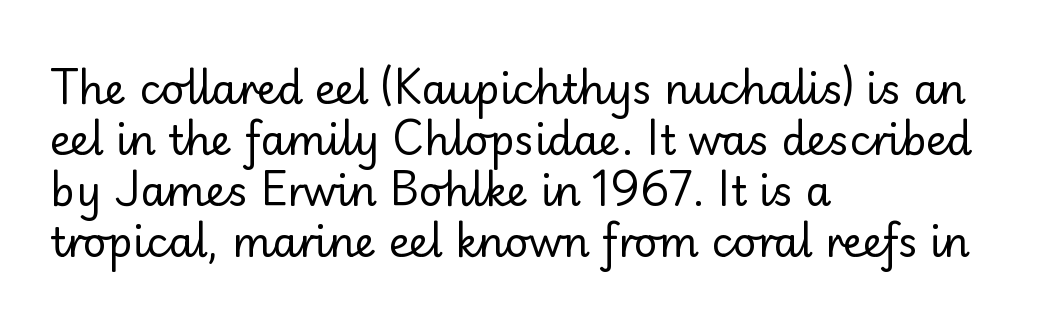
Q: Is the text bold? A: No.
Q: Is the text italic (slanted)? A: No, it is upright.
Q: Is the typeface a serif or a sans-serif typeface? A: Sans-serif.
Q: Is the text underlined? A: No.
Q: How is the paragraph aligned? A: Left-aligned.
Q: Is the spacing between letters normal or unusually wide? A: Normal.
Q: Width (condensed, normal, or wide)? A: Normal.
Q: Stroke contrast? A: Low.
Q: x-height? A: Small.
Q: Monospaced? A: No.
